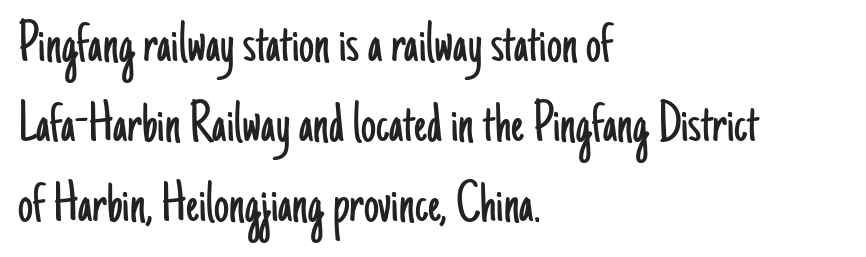
{"serif": "no", "italic": "no", "bold": "no", "weight": "light", "width": "condensed", "stroke_contrast": "low", "x_height": "small", "monospaced": "no", "underline": "no", "align": "left", "line_spacing": "normal", "line_spacing_ratio": 1.33, "letter_spacing": "normal", "letter_spacing_em": 0.0, "glyph_px": 60}
